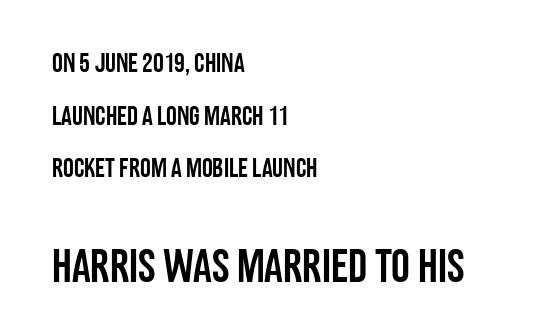
Q: Is the text italic (slanted)? A: No, it is upright.
Q: Is the typeface a serif or a sans-serif typeface? A: Sans-serif.
Q: Is the text underlined? A: No.
Q: How is the paragraph aligned? A: Left-aligned.
Q: Is the spacing between letters normal or unusually wide? A: Normal.
Q: Is the spacing between lines tight, normal or loose? A: Loose.
Q: Which block of text is set in a larger size, the first (top) or the second (bottom)? A: The second (bottom) one.
Q: Width (condensed, normal, or wide)? A: Condensed.
Q: Stroke contrast? A: Low.
Q: x-height? A: Large.
Q: Monospaced? A: No.
